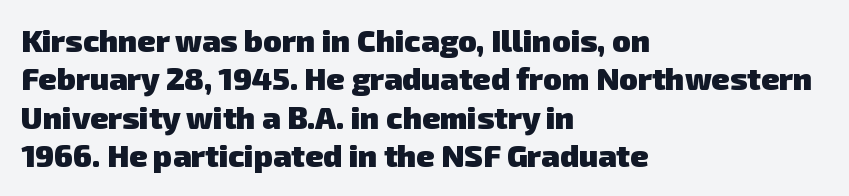
Standard letterfit; no display-style spreading of the glyphs. The typesetter chose a ragged-right arrangement here. The glyphs have the mass of a bold cut. Is this a sans? Yes — the strokes have no serifs.
